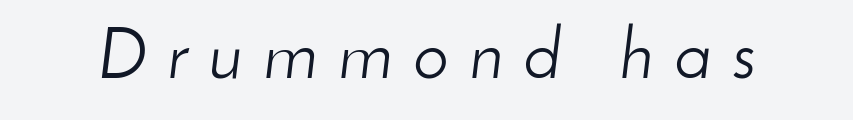
{"italic": "yes", "lean": "right", "slant_degrees": 8, "bold": "no", "weight": "light", "width": "normal", "stroke_contrast": "low", "x_height": "small", "monospaced": "no", "underline": "no", "letter_spacing": "wide", "letter_spacing_em": 0.29, "glyph_px": 71}
